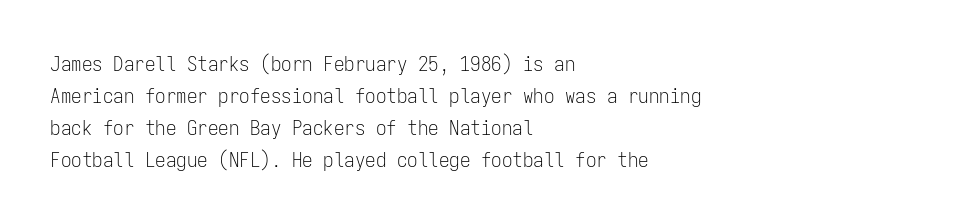
{"italic": "no", "bold": "no", "underline": "no", "align": "left", "line_spacing": "normal", "line_spacing_ratio": 1.52, "letter_spacing": "normal", "letter_spacing_em": 0.0, "glyph_px": 21}
